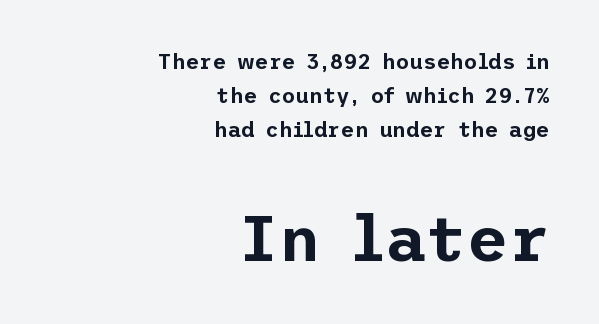
The image shows 64 px sans-serif type, upright; set right-aligned, normal line spacing (1.61x), normal letter spacing, not underlined; the second (bottom) block is 3.05x larger; low stroke contrast and a medium x-height.
